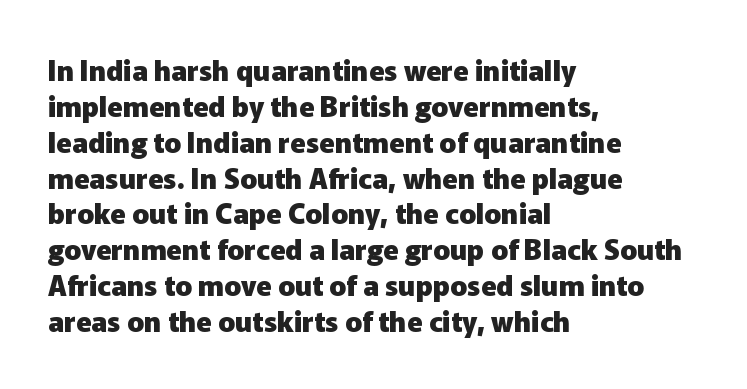
The image shows 28 px heavy sans-serif type, upright; set left-aligned, normal line spacing (1.28x), normal letter spacing, not underlined; low stroke contrast and a medium x-height.
